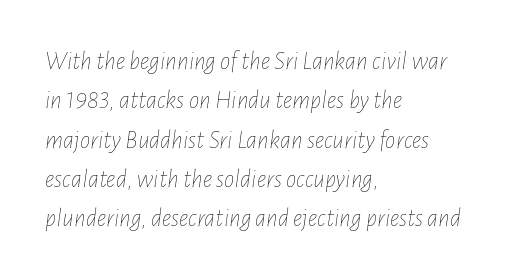
Q: Is the text bold? A: No.
Q: Is the text italic (slanted)? A: Yes, it leans right by about 7 degrees.
Q: Is the text underlined? A: No.
Q: How is the paragraph aligned? A: Left-aligned.
Q: Is the spacing between letters normal or unusually wide? A: Normal.
Q: Is the spacing between lines tight, normal or loose? A: Normal.
